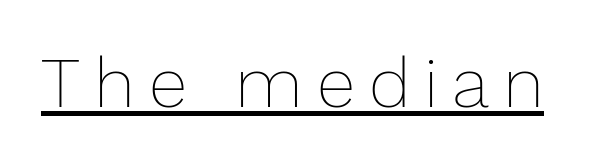
Tall strokes in this sample are plumb rather than angled. Heft: none added — not bold. The rendering uses natural spacing where letterforms have individual widths. These lines have a slow, spaced-out rhythm from letter to letter. The rendering uses the underline text-decoration.
